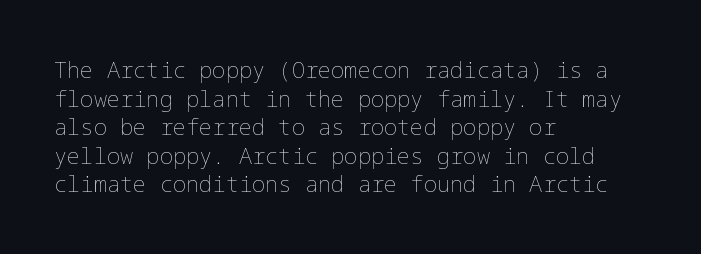
Q: Is the text bold? A: No.
Q: Is the text italic (slanted)? A: No, it is upright.
Q: Is the text underlined? A: No.
Q: How is the paragraph aligned? A: Left-aligned.
Q: Is the spacing between letters normal or unusually wide? A: Normal.
Q: Is the spacing between lines tight, normal or loose? A: Normal.
